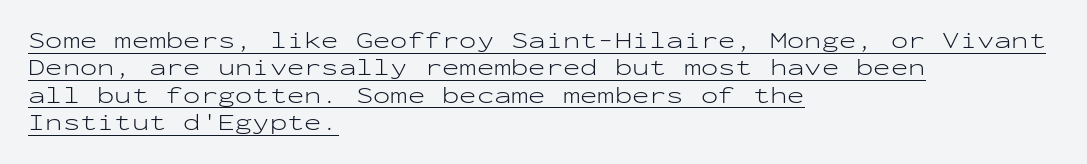
Q: Is the text bold? A: No.
Q: Is the text italic (slanted)? A: No, it is upright.
Q: Is the text underlined? A: Yes.
Q: How is the paragraph aligned? A: Left-aligned.
Q: Is the spacing between letters normal or unusually wide? A: Normal.
